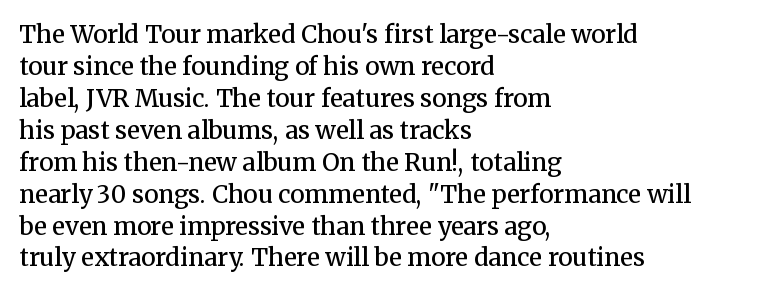
The image shows 24 px text type, upright; set left-aligned, normal line spacing (1.33x), normal letter spacing, not underlined.
